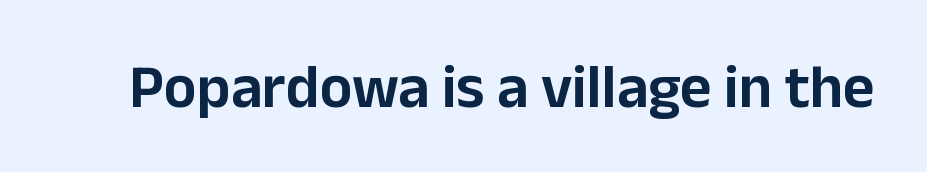
{"serif": "no", "italic": "no", "width": "normal", "stroke_contrast": "low", "x_height": "medium", "monospaced": "no", "underline": "no", "letter_spacing": "normal", "letter_spacing_em": 0.0, "glyph_px": 61}
